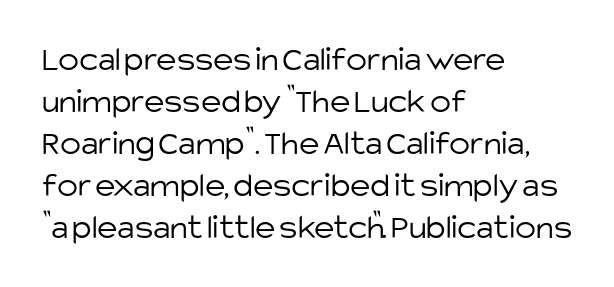
{"serif": "no", "italic": "no", "bold": "no", "weight": "light", "width": "normal", "stroke_contrast": "low", "x_height": "large", "monospaced": "no", "underline": "no", "align": "left", "line_spacing_ratio": 1.2, "letter_spacing": "normal", "letter_spacing_em": 0.0, "glyph_px": 35}
